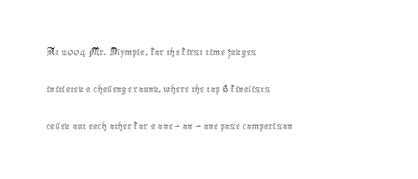
The image shows 24 px text type, upright; set left-aligned, normal line spacing (1.54x), normal letter spacing, not underlined.
